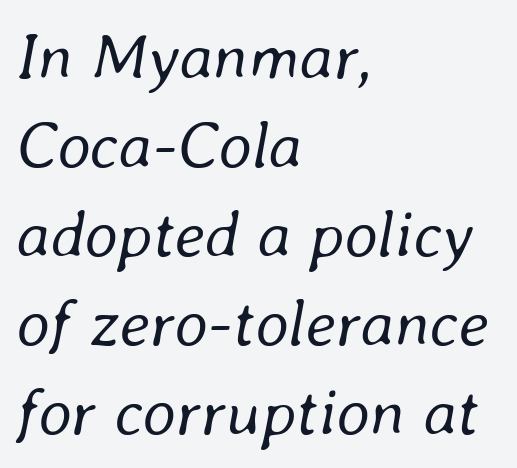
The image shows 66 px regular-weight type, italic (leaning right); set left-aligned, normal line spacing (1.35x), normal letter spacing, not underlined; low stroke contrast and a medium x-height.
